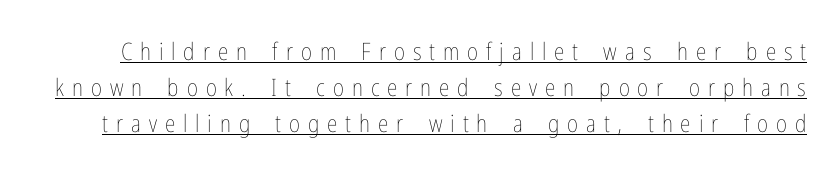
The image shows 24 px text type, upright; set normal line spacing (1.5x), unusually wide letter spacing (+0.33 em), underlined.
